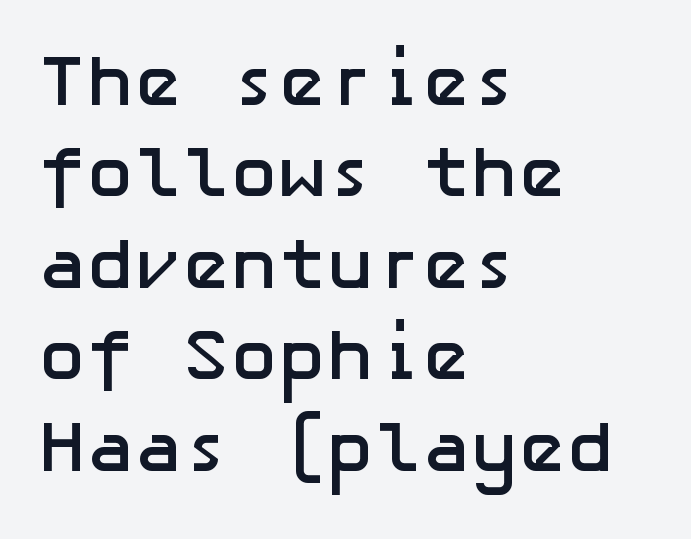
Q: Is the text bold? A: Yes.
Q: Is the text italic (slanted)? A: No, it is upright.
Q: Is the typeface a serif or a sans-serif typeface? A: Sans-serif.
Q: Is the text underlined? A: No.
Q: How is the paragraph aligned? A: Left-aligned.
Q: Is the spacing between letters normal or unusually wide? A: Normal.
Q: Is the spacing between lines tight, normal or loose? A: Normal.
Q: Width (condensed, normal, or wide)? A: Normal.
Q: Stroke contrast? A: Low.
Q: x-height? A: Medium.
